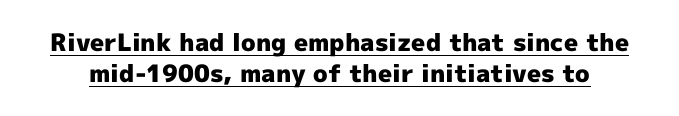
{"italic": "no", "bold": "yes", "underline": "yes", "line_spacing": "normal", "line_spacing_ratio": 1.31, "letter_spacing": "normal", "letter_spacing_em": 0.0, "glyph_px": 24}
